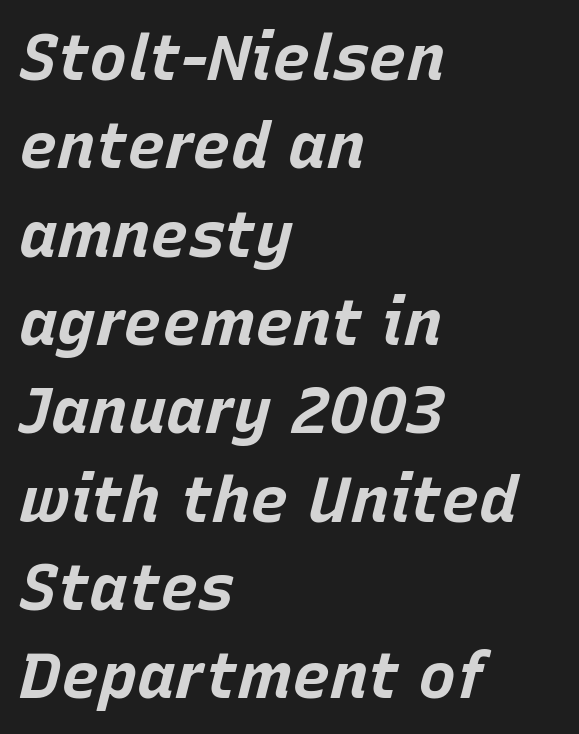
Caption: multi-line text, flush left, ragged right. This is oblique type, the kind used for emphasis or titles. Default kerning and tracking; the words read as compact shapes. A typesetter would call this leading conventional body-copy spacing.
